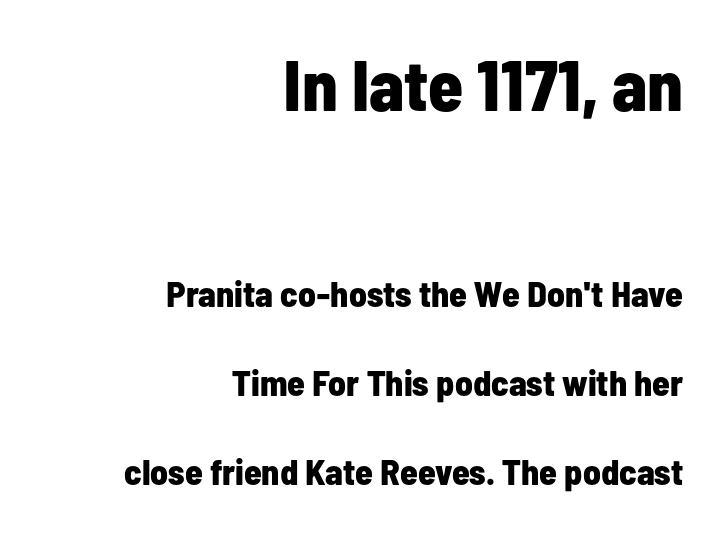
{"serif": "no", "italic": "no", "bold": "yes", "weight": "bold", "width": "condensed", "stroke_contrast": "low", "x_height": "medium", "monospaced": "no", "underline": "no", "align": "right", "line_spacing": "loose", "line_spacing_ratio": 2.46, "letter_spacing": "normal", "letter_spacing_em": 0.0, "larger_block": "first", "size_ratio": 1.97, "glyph_px": 71}
